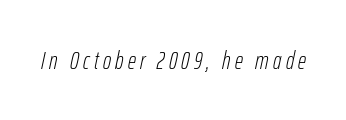
The image shows 25 px text type, italic (leaning right); set not underlined.
